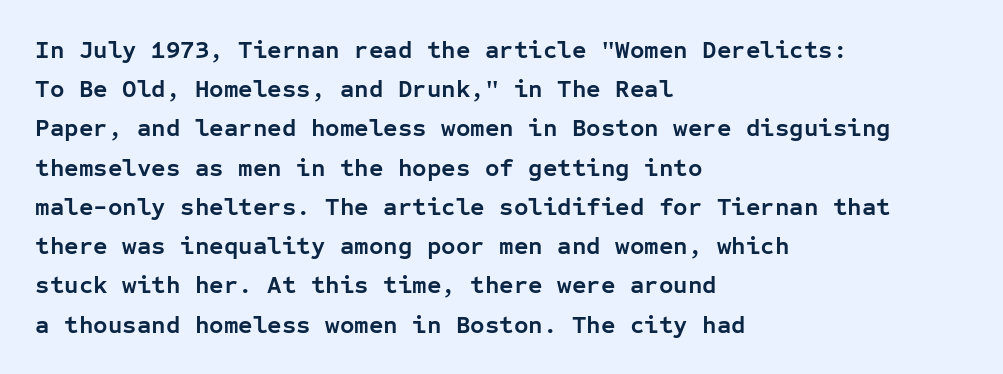
{"italic": "no", "bold": "yes", "underline": "no", "align": "left", "line_spacing": "normal", "line_spacing_ratio": 1.57, "letter_spacing": "normal", "letter_spacing_em": 0.0, "glyph_px": 25}
